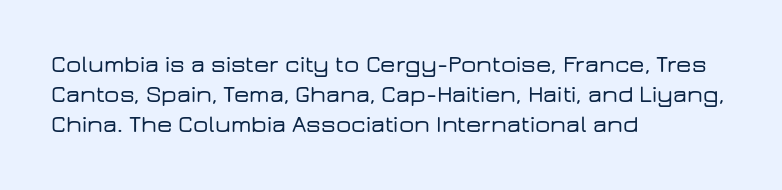
The lines in this sample share a left origin and differ only in where they stop. Tracking here is standard; glyphs follow each other at the usual distance. How would I describe the line gaps? Plain and ordinary. You can tell it's not italic because the verticals are truly vertical.
